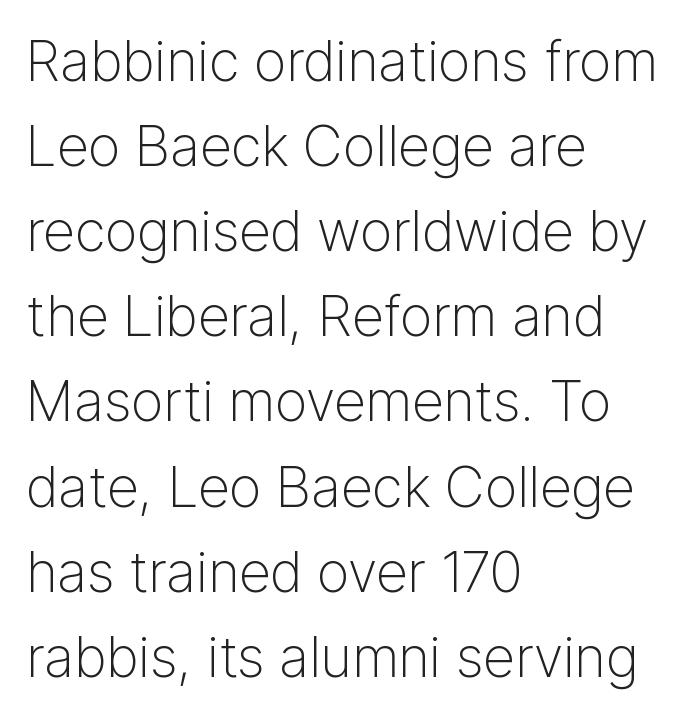
{"serif": "no", "italic": "no", "bold": "no", "weight": "light", "width": "normal", "stroke_contrast": "low", "x_height": "medium", "monospaced": "no", "underline": "no", "align": "left", "line_spacing": "normal", "line_spacing_ratio": 1.52, "letter_spacing": "normal", "letter_spacing_em": 0.0, "glyph_px": 56}
